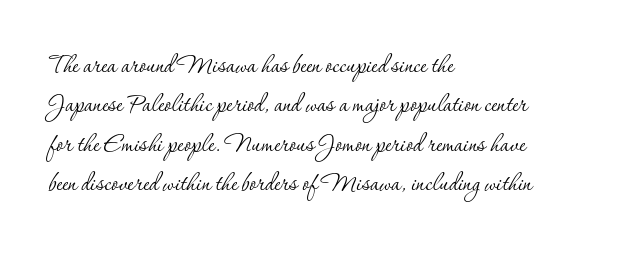
The image shows 31 px thin serif type; set left-aligned, normal line spacing (1.27x), normal letter spacing, not underlined; low stroke contrast and a small x-height.
